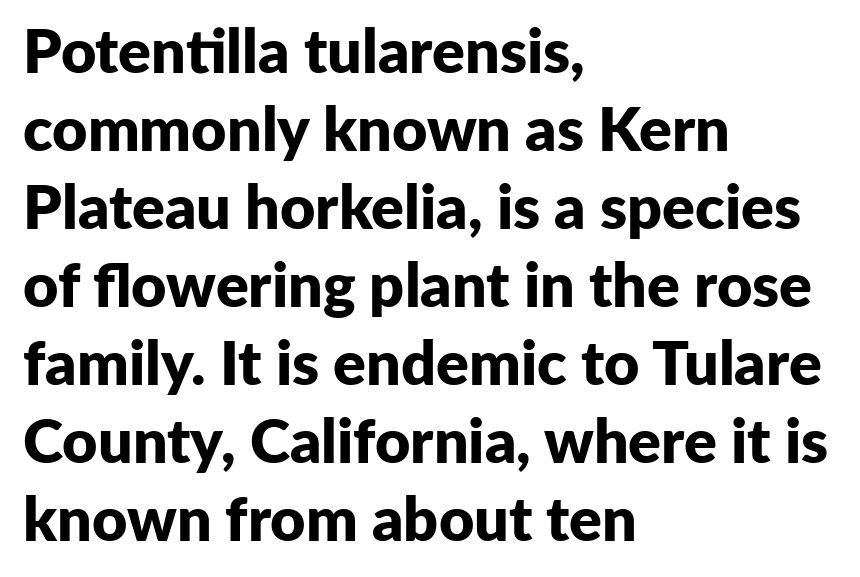
The image shows 61 px bold sans-serif type, upright; set left-aligned, normal line spacing (1.28x), normal letter spacing, not underlined; low stroke contrast and a medium x-height.
